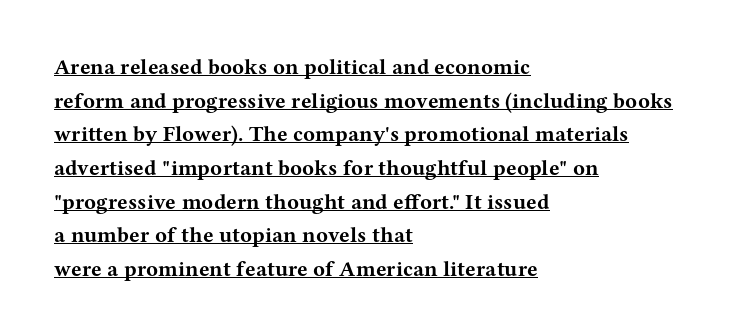
The image shows 22 px bold type, upright; set left-aligned, normal line spacing (1.53x), normal letter spacing, underlined.
